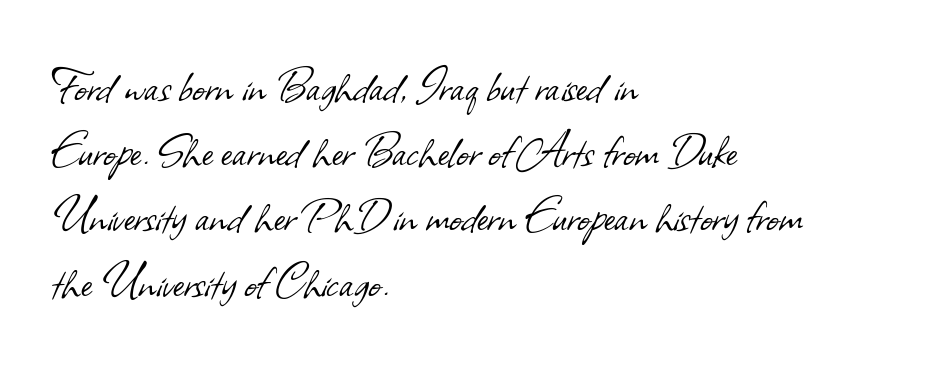
The type family on display is of the sans-serif kind. The typeface has the unassuming heft of standard copy or less. Is this a fixed-width face? No — the glyphs have proportional, varying widths. The space beneath each line is pristine and unruled.
